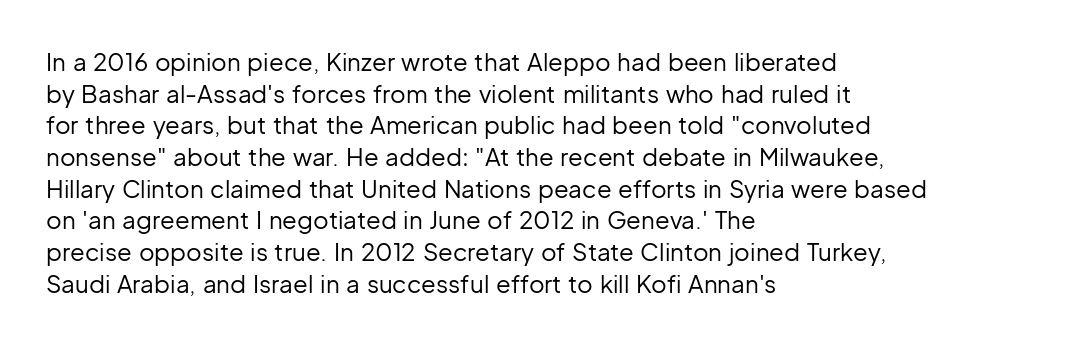
Q: Is the text bold? A: No.
Q: Is the text italic (slanted)? A: No, it is upright.
Q: Is the text underlined? A: No.
Q: How is the paragraph aligned? A: Left-aligned.
Q: Is the spacing between letters normal or unusually wide? A: Normal.
Q: Is the spacing between lines tight, normal or loose? A: Normal.
